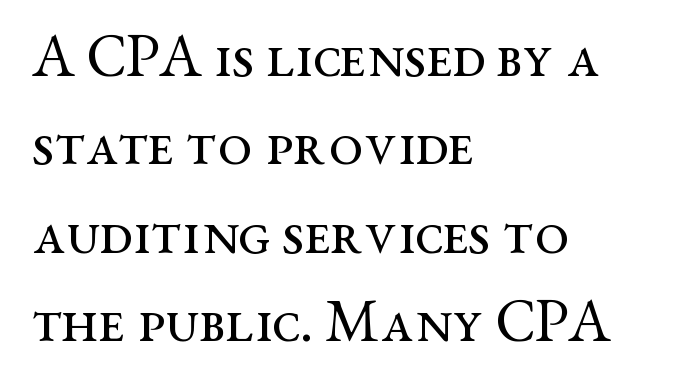
{"serif": "yes", "italic": "no", "bold": "no", "weight": "regular", "width": "wide", "stroke_contrast": "medium", "x_height": "medium", "monospaced": "no", "underline": "no", "align": "left", "line_spacing": "normal", "line_spacing_ratio": 1.45, "letter_spacing": "normal", "letter_spacing_em": 0.0, "glyph_px": 61}
